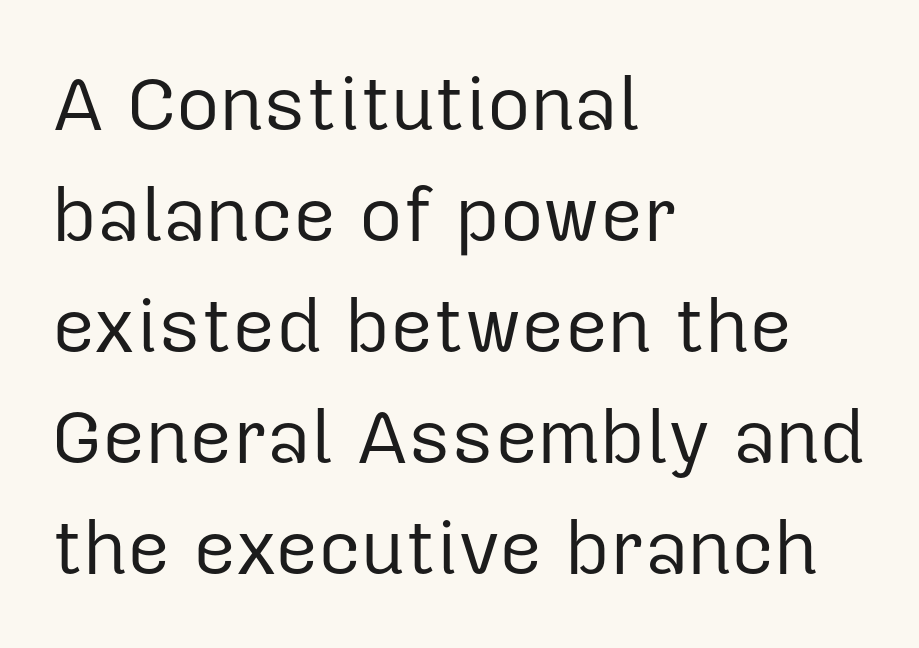
Q: Is the text bold? A: No.
Q: Is the text italic (slanted)? A: No, it is upright.
Q: Is the typeface a serif or a sans-serif typeface? A: Sans-serif.
Q: Is the text underlined? A: No.
Q: How is the paragraph aligned? A: Left-aligned.
Q: Is the spacing between letters normal or unusually wide? A: Normal.
Q: Is the spacing between lines tight, normal or loose? A: Normal.
Q: Width (condensed, normal, or wide)? A: Normal.
Q: Stroke contrast? A: Low.
Q: x-height? A: Medium.
Q: Monospaced? A: No.
